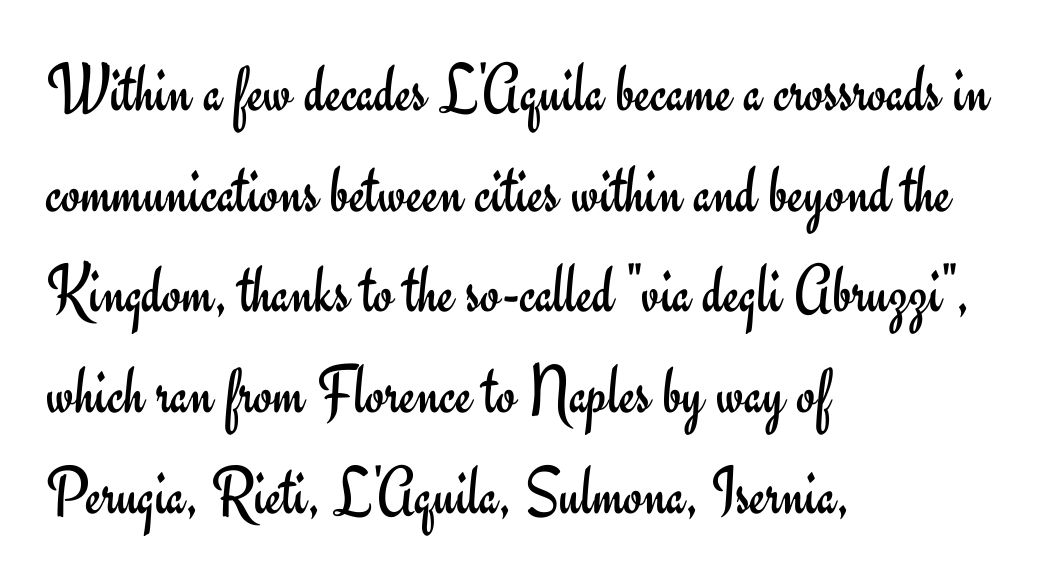
{"serif": "no", "bold": "no", "weight": "regular", "width": "normal", "stroke_contrast": "low", "x_height": "small", "monospaced": "no", "underline": "no", "align": "left", "line_spacing": "normal", "line_spacing_ratio": 1.46, "letter_spacing": "normal", "letter_spacing_em": 0.0, "glyph_px": 69}
